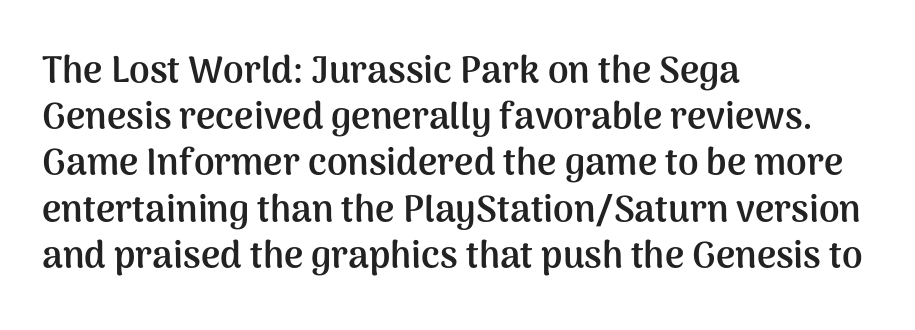
Grotesque or geometric, the face here clearly has no serifs. Caption: standard tracking, unaltered. Compared with a centered layout, this one pins lines to the left instead. The strokes are fattened all the way to bold.
